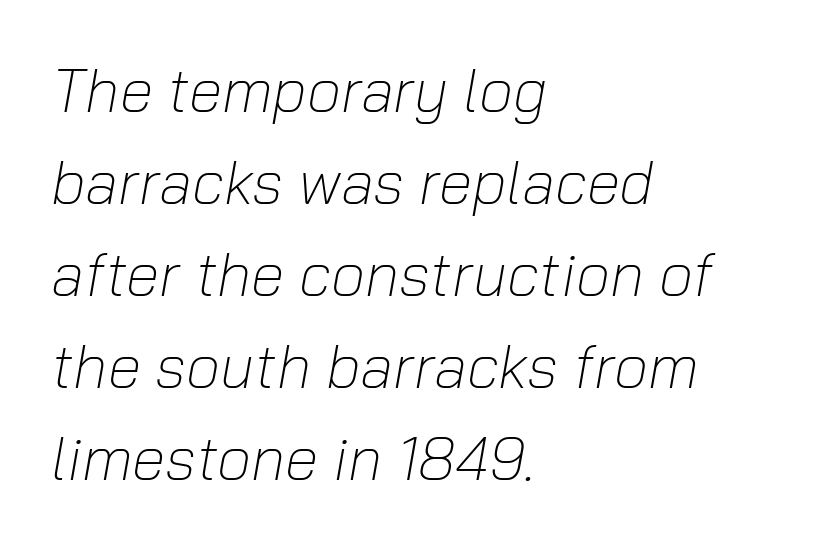
The image shows 61 px light type, italic (leaning right); set left-aligned, normal line spacing (1.51x), normal letter spacing, not underlined; low stroke contrast and a medium x-height.
